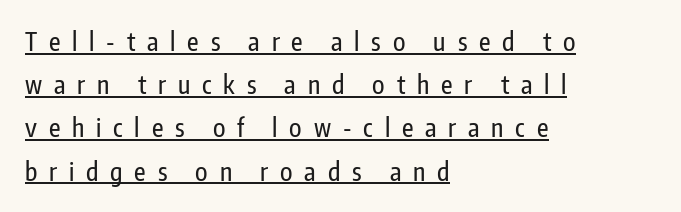
In terms of letterspacing, this is a distinctly airy, spread setting. The string is rendered with underlining switched on. The paragraph has a hard left edge and a soft right edge. In terms of posture, this sample is upright.
